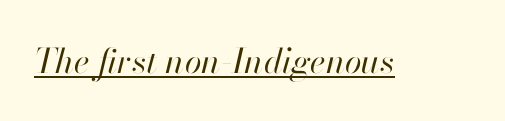
Q: Is the text bold? A: No.
Q: Is the text italic (slanted)? A: Yes, it leans right by about 13 degrees.
Q: Is the text underlined? A: Yes.
Q: Is the spacing between letters normal or unusually wide? A: Normal.
Q: Width (condensed, normal, or wide)? A: Normal.
Q: Stroke contrast? A: High.
Q: x-height? A: Small.
Q: Monospaced? A: No.
